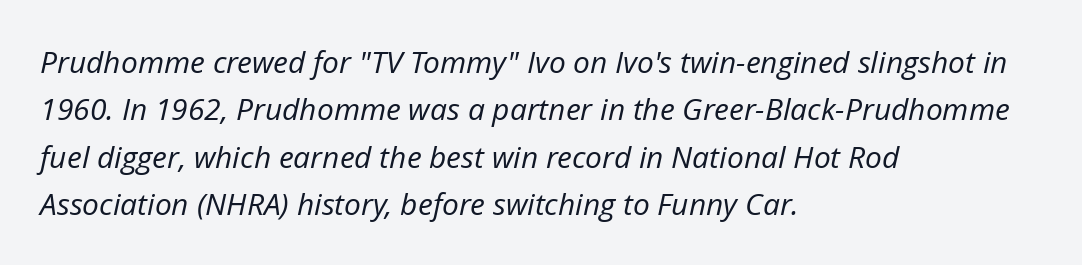
Q: Is the text bold? A: No.
Q: Is the text italic (slanted)? A: Yes, it leans right by about 12 degrees.
Q: Is the text underlined? A: No.
Q: How is the paragraph aligned? A: Left-aligned.
Q: Is the spacing between letters normal or unusually wide? A: Normal.
Q: Is the spacing between lines tight, normal or loose? A: Normal.
Q: Width (condensed, normal, or wide)? A: Normal.
Q: Stroke contrast? A: Low.
Q: x-height? A: Medium.
Q: Monospaced? A: No.
